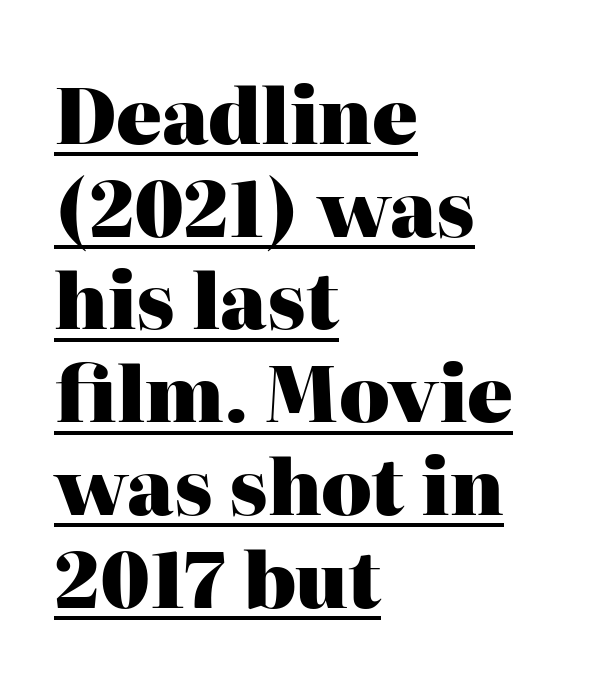
Tall strokes in this sample are plumb rather than angled. As a designer I'd log this as weight 700, bold. The typesetter chose a ragged-right arrangement here. Emphasis is given by a line drawn under the lettering. Here the designer chose a conventional face with non-uniform glyph widths.
